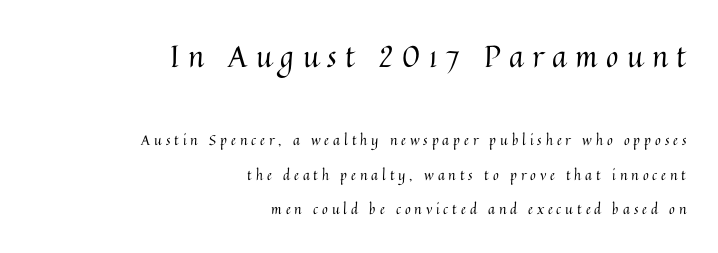
Q: Is the text bold? A: No.
Q: Is the text underlined? A: No.
Q: How is the paragraph aligned? A: Right-aligned.
Q: Is the spacing between letters normal or unusually wide? A: Unusually wide.
Q: Is the spacing between lines tight, normal or loose? A: Loose.
Q: Which block of text is set in a larger size, the first (top) or the second (bottom)? A: The first (top) one.
Q: Width (condensed, normal, or wide)? A: Normal.
Q: Stroke contrast? A: Medium.
Q: x-height? A: Medium.
Q: Monospaced? A: No.
